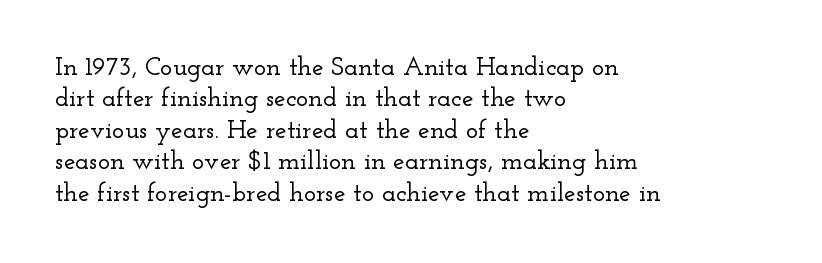
Tracking value appears to be zero — textbook default spacing. Rendered with straight, roman letterforms. Short and long lines alike share a common starting point at left. A bare baseline throughout the passage.
